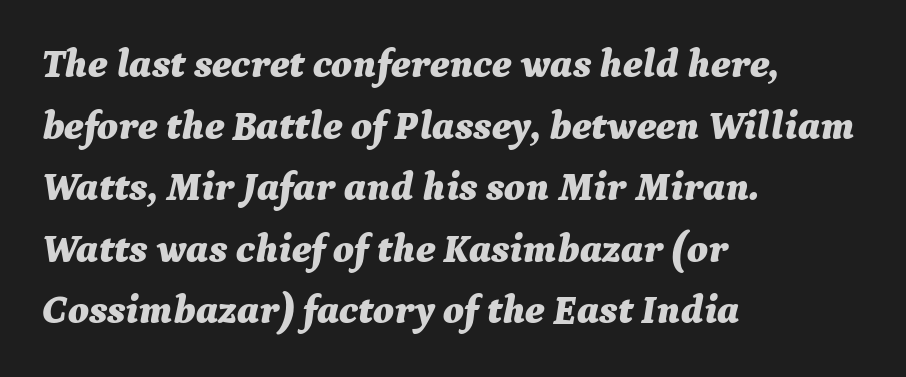
Q: Is the text bold? A: Yes.
Q: Is the text italic (slanted)? A: Yes, it leans right by about 9 degrees.
Q: Is the text underlined? A: No.
Q: How is the paragraph aligned? A: Left-aligned.
Q: Is the spacing between letters normal or unusually wide? A: Normal.
Q: Is the spacing between lines tight, normal or loose? A: Normal.
Q: Width (condensed, normal, or wide)? A: Normal.
Q: Stroke contrast? A: Medium.
Q: x-height? A: Medium.
Q: Monospaced? A: No.
